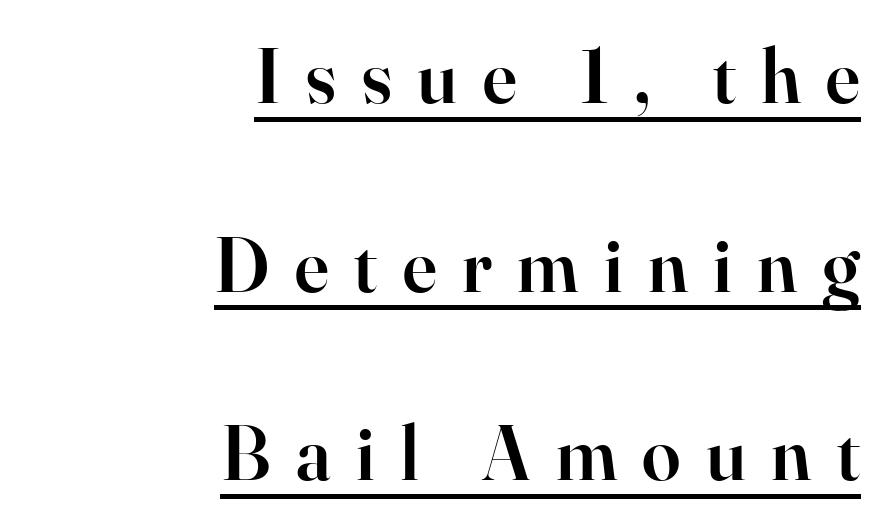
Q: Is the text bold? A: Semi-bold.
Q: Is the text italic (slanted)? A: No, it is upright.
Q: Is the typeface a serif or a sans-serif typeface? A: Serif.
Q: Is the text underlined? A: Yes.
Q: How is the paragraph aligned? A: Right-aligned.
Q: Is the spacing between letters normal or unusually wide? A: Unusually wide.
Q: Is the spacing between lines tight, normal or loose? A: Loose.
Q: Width (condensed, normal, or wide)? A: Normal.
Q: Stroke contrast? A: High.
Q: x-height? A: Small.
Q: Monospaced? A: No.
